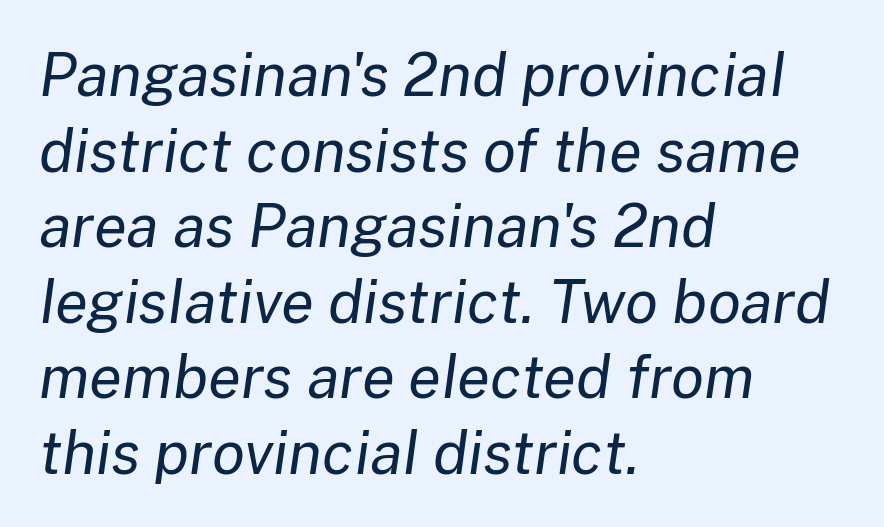
The area under the type is left untouched. Spacing verdict: proportional, widths tailored to each character. Bold? No — there's no thickening of the strokes. Line spacing here is normal. Compared with a centered layout, this one pins lines to the left instead. Spacing between characters is what you'd get straight out of the box.
